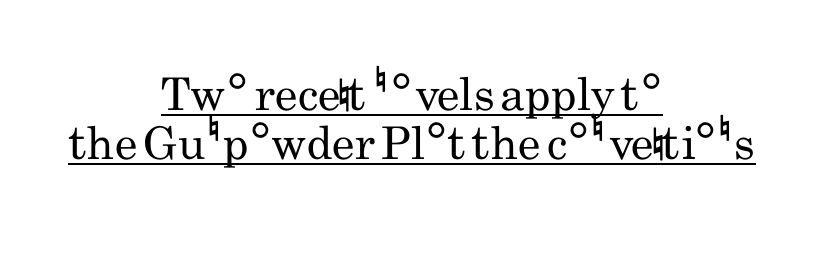
The image shows 45 px regular-weight, condensed sans-serif type, upright; set centered, tight line spacing (1.09x), normal letter spacing, underlined; low stroke contrast and a small x-height.
